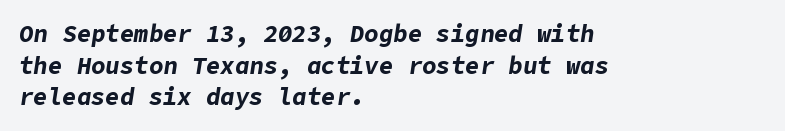
The image shows 24 px bold type, italic (leaning right); set left-aligned, normal line spacing (1.32x), normal letter spacing, not underlined.
